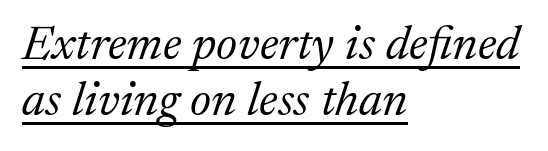
{"serif": "yes", "italic": "yes", "lean": "right", "slant_degrees": 17, "bold": "no", "weight": "light", "width": "normal", "stroke_contrast": "medium", "x_height": "medium", "monospaced": "no", "underline": "yes", "align": "left", "line_spacing": "tight", "line_spacing_ratio": 1.15, "letter_spacing": "normal", "letter_spacing_em": 0.0, "glyph_px": 49}
